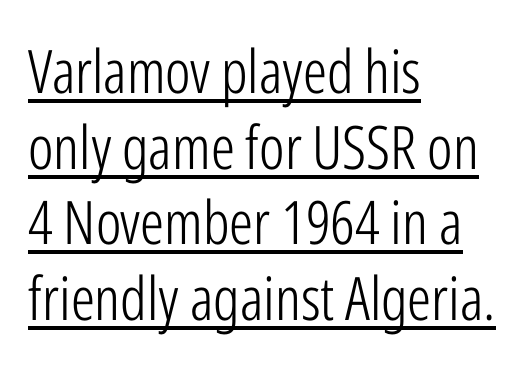
The image shows 60 px light, condensed sans-serif type, upright; set left-aligned, normal line spacing (1.26x), normal letter spacing, underlined; low stroke contrast and a medium x-height.
